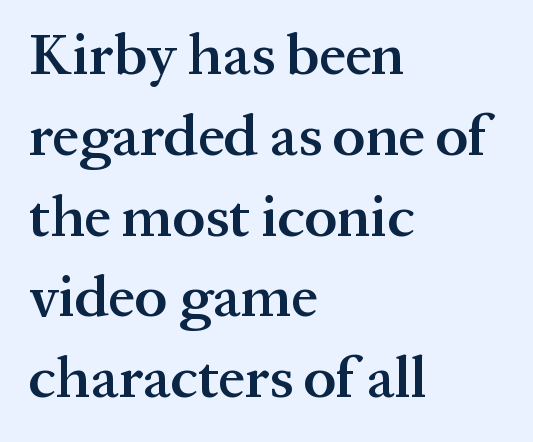
The image shows 59 px semibold serif type, upright; set left-aligned, normal line spacing (1.37x), normal letter spacing, not underlined; medium stroke contrast and a medium x-height.
